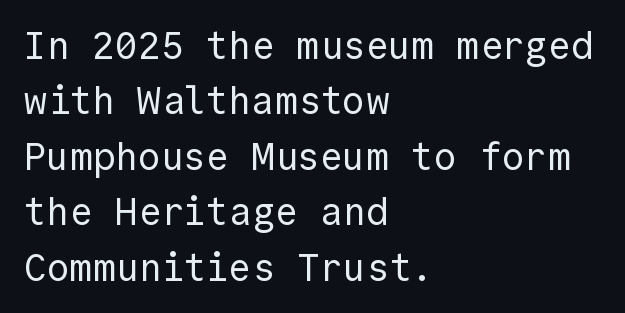
The image shows 38 px regular-weight sans-serif type, upright, monospaced; set left-aligned, normal line spacing (1.46x), normal letter spacing, not underlined; a medium x-height.
